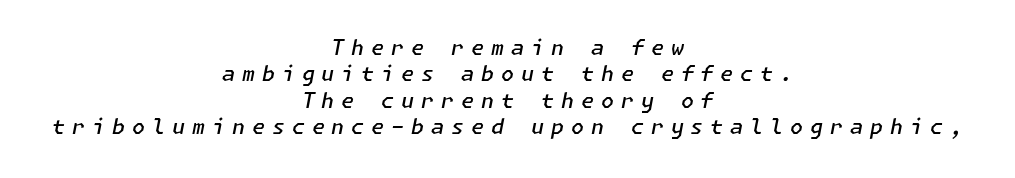
{"italic": "yes", "lean": "right", "slant_degrees": 11, "bold": "semi", "underline": "no", "align": "center", "line_spacing": "normal", "line_spacing_ratio": 1.26, "letter_spacing": "wide", "letter_spacing_em": 0.33, "glyph_px": 21}
